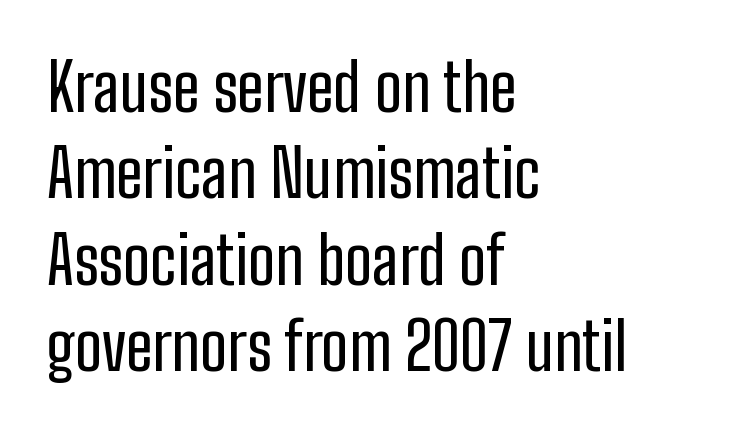
Is this a fixed-width face? No — the glyphs have proportional, varying widths. Where is the straight margin? On the left. The words here are not underlined. Here the glyphs are tracked normally, forming tight word shapes.
